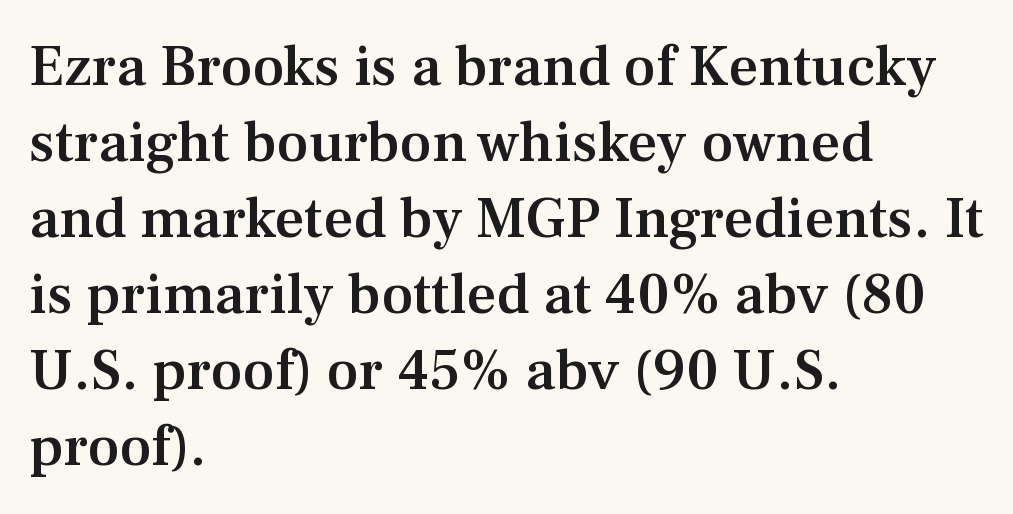
The image shows 58 px semibold serif type, upright; set left-aligned, normal line spacing (1.31x), normal letter spacing, not underlined; medium stroke contrast and a medium x-height.
